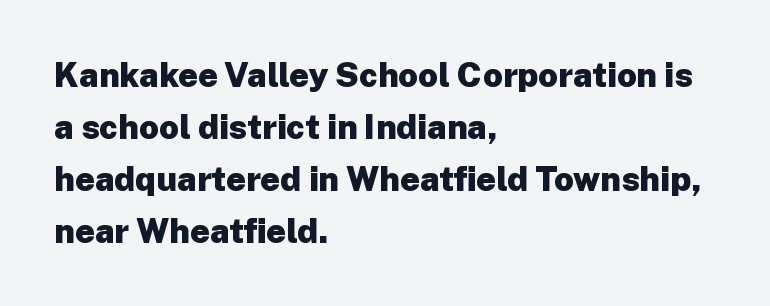
The image shows 34 px heavy sans-serif type, upright; set left-aligned, normal line spacing (1.53x), normal letter spacing, not underlined; low stroke contrast and a medium x-height.
